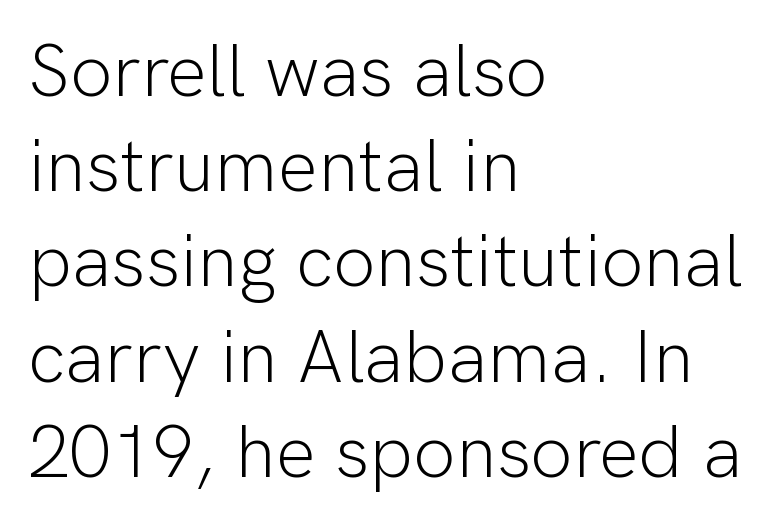
{"serif": "no", "italic": "no", "bold": "no", "weight": "light", "width": "normal", "stroke_contrast": "low", "x_height": "medium", "monospaced": "no", "underline": "no", "align": "left", "line_spacing": "normal", "line_spacing_ratio": 1.27, "letter_spacing": "normal", "letter_spacing_em": 0.0, "glyph_px": 75}
